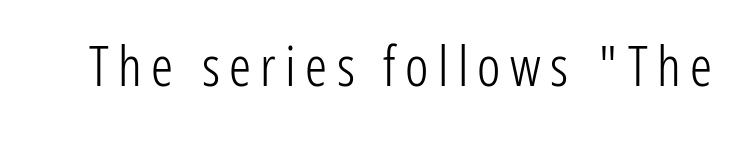
The image shows 55 px light, condensed sans-serif type, upright; set not underlined; low stroke contrast and a medium x-height.
